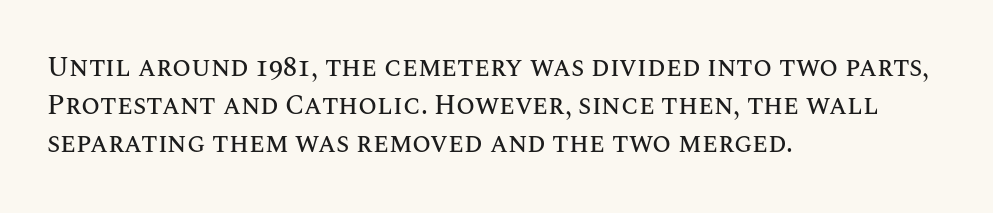
Q: Is the text italic (slanted)? A: No, it is upright.
Q: Is the text underlined? A: No.
Q: How is the paragraph aligned? A: Left-aligned.
Q: Is the spacing between letters normal or unusually wide? A: Normal.
Q: Is the spacing between lines tight, normal or loose? A: Normal.
